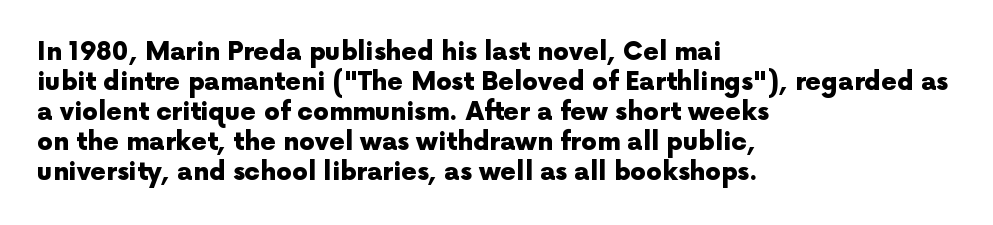
Default kerning and tracking; the words read as compact shapes. The letters stand upright; this is a roman face. Pretty heavy lettering here — definitely bold. The words here are not underlined.
